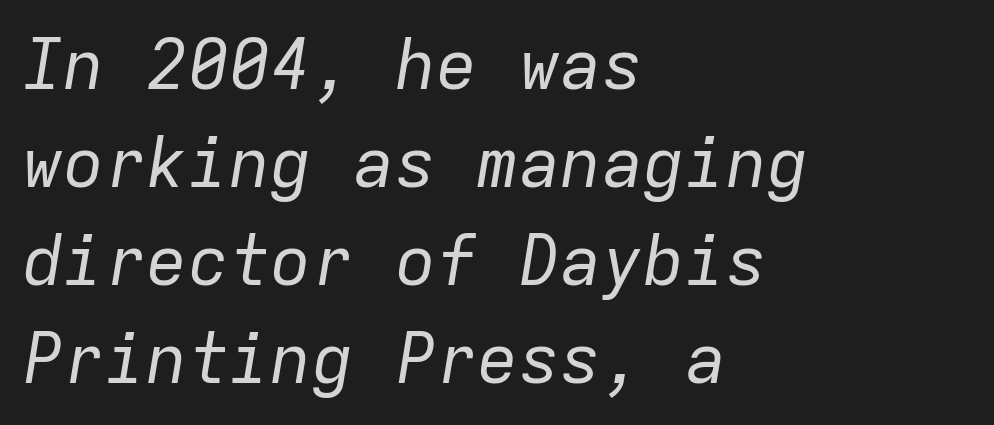
The image shows 69 px regular-weight type, italic (leaning right), monospaced; set left-aligned, normal line spacing (1.42x), normal letter spacing, not underlined; low stroke contrast and a medium x-height.
